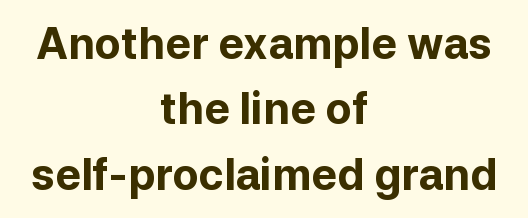
Q: Is the text bold? A: Yes.
Q: Is the text italic (slanted)? A: No, it is upright.
Q: Is the typeface a serif or a sans-serif typeface? A: Sans-serif.
Q: Is the text underlined? A: No.
Q: How is the paragraph aligned? A: Centered.
Q: Is the spacing between letters normal or unusually wide? A: Normal.
Q: Is the spacing between lines tight, normal or loose? A: Normal.
Q: Width (condensed, normal, or wide)? A: Normal.
Q: Stroke contrast? A: Low.
Q: x-height? A: Medium.
Q: Monospaced? A: No.
